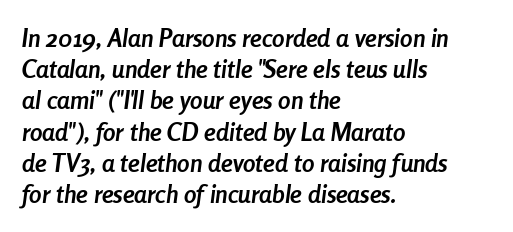
The image shows 25 px bold type, italic (leaning right); set left-aligned, normal line spacing (1.25x), normal letter spacing, not underlined.
